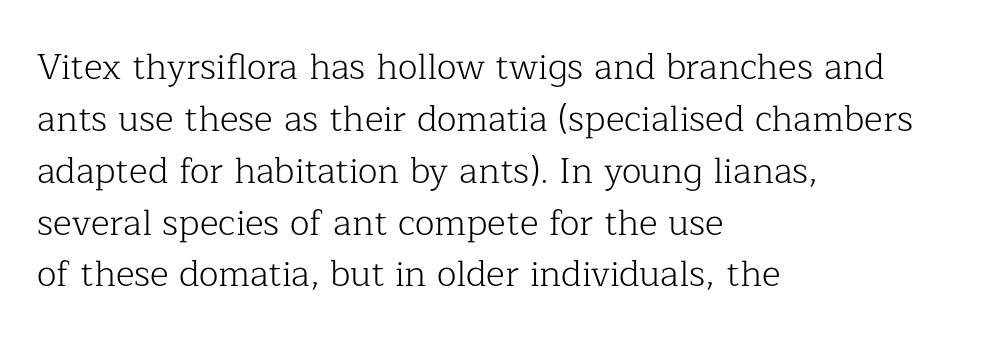
The image shows 36 px light serif type, upright; set left-aligned, normal line spacing (1.44x), normal letter spacing, not underlined; low stroke contrast and a medium x-height.
